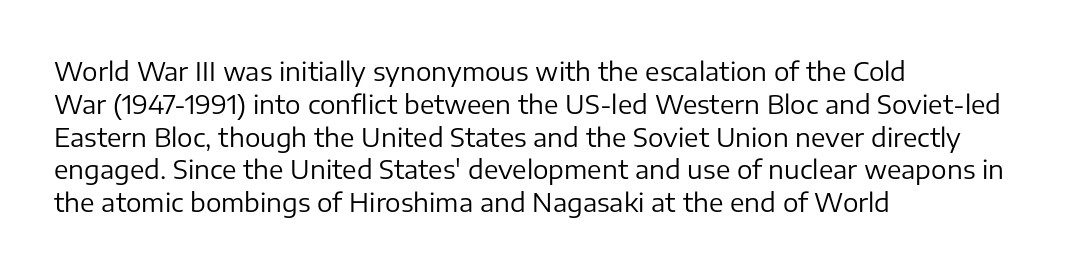
Check the space under the baseline: it is left empty. Posture: upright roman. Is the type heavy? It reads as light-to-regular instead. One-word summary of the alignment: left. The line-height multiplier appears to be the usual default.
